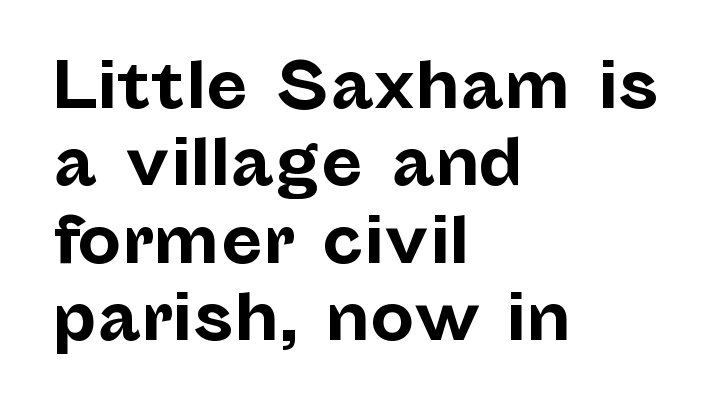
Each letter keeps its own natural width here, so spacing adapts to shape. Reading down the block, your eye returns to a fixed left position each line. This sample uses an upright cut, with every glyph sitting square on the baseline. Its strokes are broad and dark, the hallmark of bold type.
